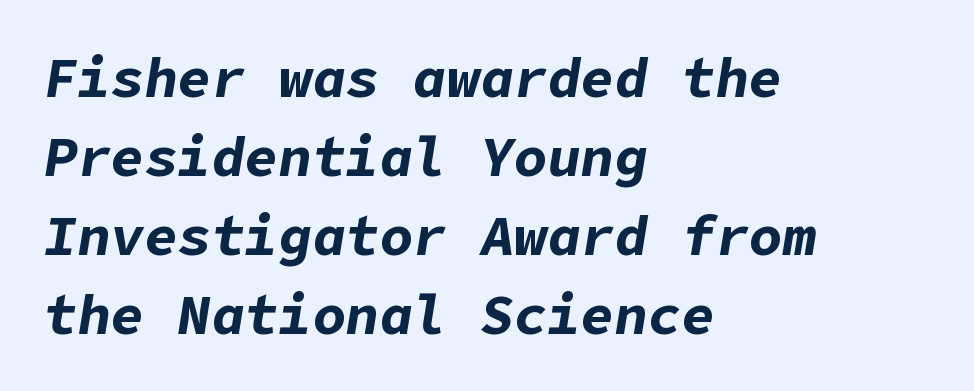
Q: Is the text bold? A: Yes.
Q: Is the text italic (slanted)? A: Yes, it leans right by about 9 degrees.
Q: Is the text underlined? A: No.
Q: How is the paragraph aligned? A: Left-aligned.
Q: Is the spacing between letters normal or unusually wide? A: Normal.
Q: Is the spacing between lines tight, normal or loose? A: Normal.
Q: Width (condensed, normal, or wide)? A: Normal.
Q: Stroke contrast? A: Low.
Q: x-height? A: Medium.
